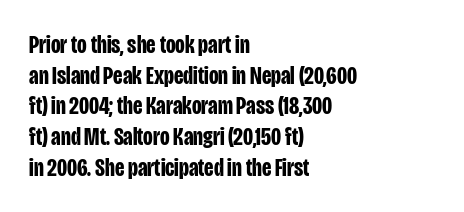
Q: Is the text bold? A: Yes.
Q: Is the text italic (slanted)? A: No, it is upright.
Q: Is the text underlined? A: No.
Q: How is the paragraph aligned? A: Left-aligned.
Q: Is the spacing between letters normal or unusually wide? A: Normal.
